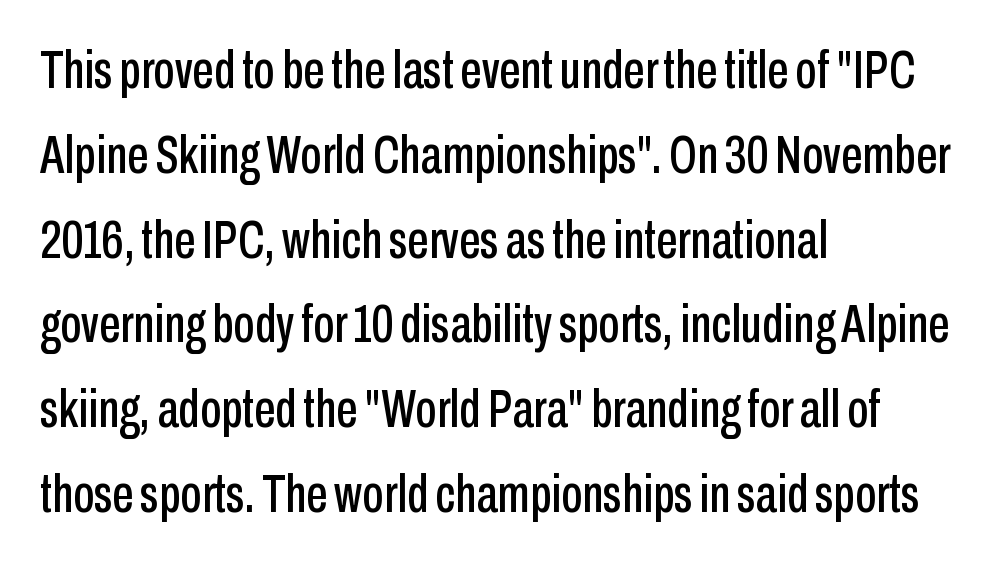
Successive baselines arrive at the customary interval. Between one letter and the next there's only the usual sliver of space. Does the lettering tilt? It doesn't — this is upright. Underline: absent. Here the designer chose a conventional face with non-uniform glyph widths. Layout note: lines flush left.
